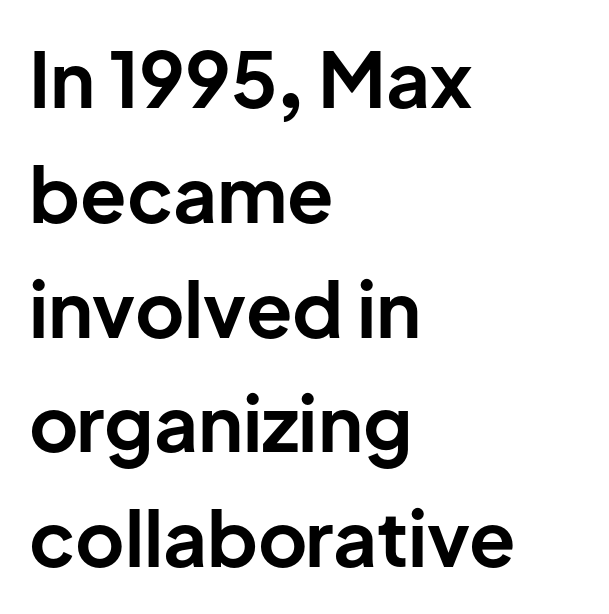
The image shows 76 px bold sans-serif type, upright; set left-aligned, normal line spacing (1.51x), normal letter spacing, not underlined; low stroke contrast and a medium x-height.
